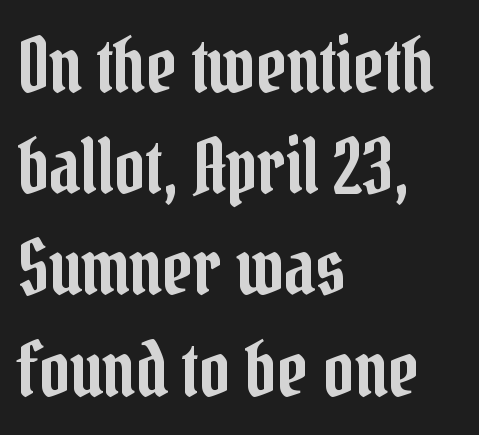
The image shows 75 px condensed serif type, upright; set left-aligned, normal line spacing (1.35x), normal letter spacing, not underlined; low stroke contrast and a medium x-height.
